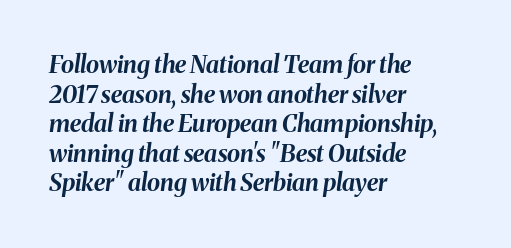
The image shows 24 px bold type, italic (leaning right); set left-aligned, line spacing 1.23x, normal letter spacing, not underlined.
